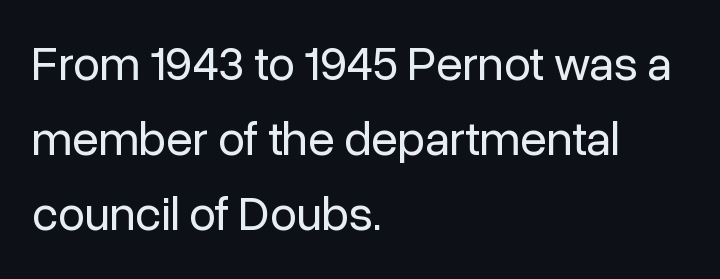
A typesetter would call this zero additional tracking. Reading down the block, your eye returns to a fixed left position each line. Rule under the text: the space is simply empty. Compared with a typical body face, this is equally light or lighter still.
